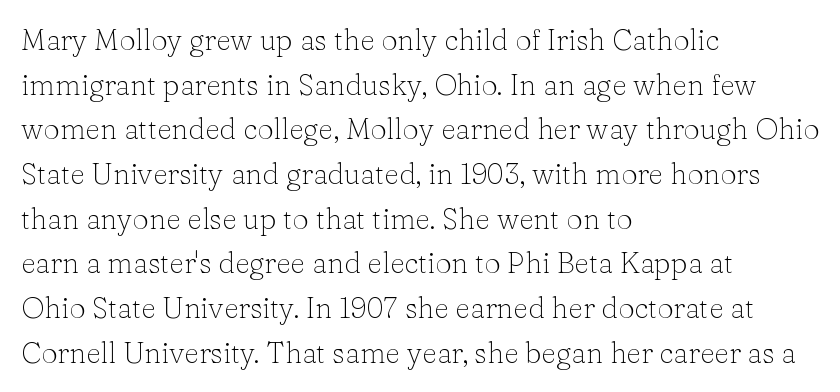
The letters stand straight up with perfectly vertical stems. Left-aligned paragraph, ragged on the right. The line-height multiplier appears to be the usual default. The glyphs in this specimen are seriffed. Do the characters align in a grid? No, the font is proportional.
